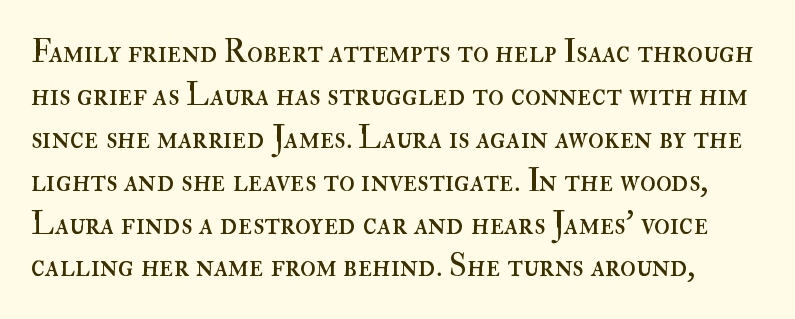
Ascenders rise straight up at ninety degrees. Letter spacing: default. Varying glyph widths throughout — classic text-font behaviour. The typeface has the unassuming heft of standard copy or less. The words here are not underlined. Compared with typical paragraphs, the rows here are spaced about the same.
